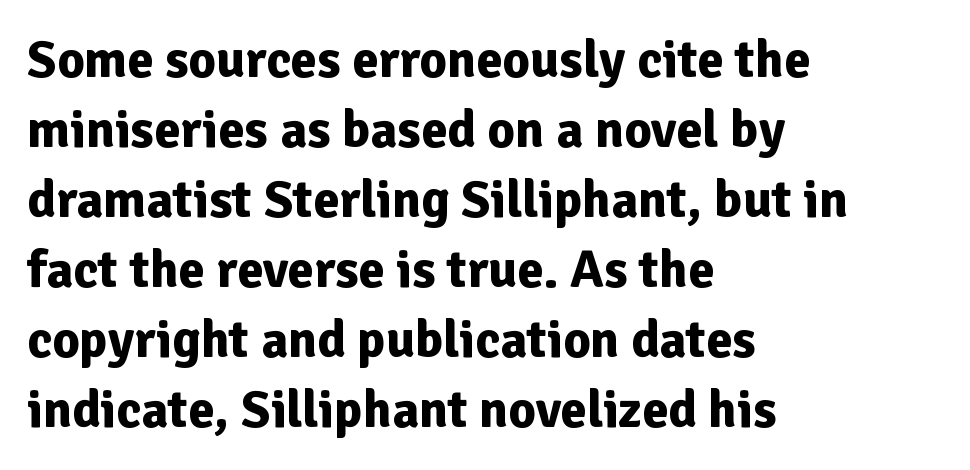
Q: Is the text bold? A: Yes.
Q: Is the text italic (slanted)? A: No, it is upright.
Q: Is the typeface a serif or a sans-serif typeface? A: Sans-serif.
Q: Is the text underlined? A: No.
Q: How is the paragraph aligned? A: Left-aligned.
Q: Is the spacing between letters normal or unusually wide? A: Normal.
Q: Is the spacing between lines tight, normal or loose? A: Normal.
Q: Width (condensed, normal, or wide)? A: Normal.
Q: Stroke contrast? A: Low.
Q: x-height? A: Medium.
Q: Monospaced? A: No.
